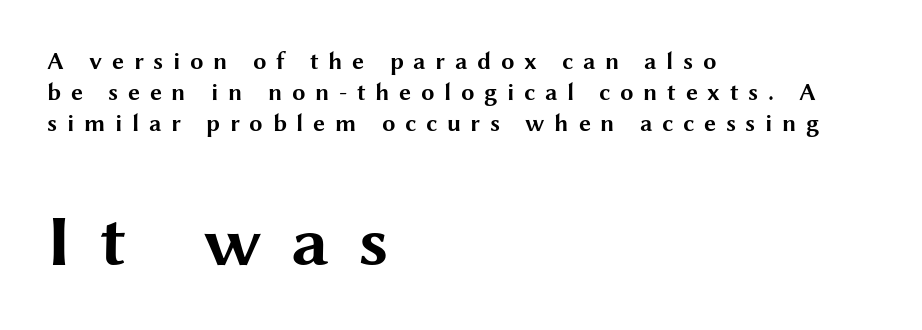
{"serif": "no", "italic": "no", "bold": "yes", "weight": "bold", "width": "wide", "stroke_contrast": "medium", "x_height": "medium", "monospaced": "no", "underline": "no", "align": "left", "line_spacing": "normal", "line_spacing_ratio": 1.3, "letter_spacing": "wide", "letter_spacing_em": 0.4, "larger_block": "second", "size_ratio": 3.04, "glyph_px": 73}
